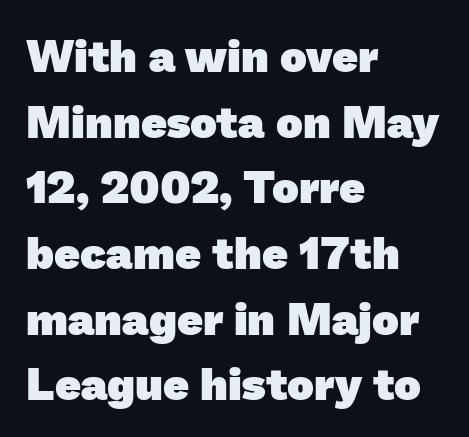
Q: Is the text bold? A: Yes.
Q: Is the typeface a serif or a sans-serif typeface? A: Sans-serif.
Q: Is the text underlined? A: No.
Q: How is the paragraph aligned? A: Left-aligned.
Q: Is the spacing between letters normal or unusually wide? A: Normal.
Q: Is the spacing between lines tight, normal or loose? A: Normal.
Q: Width (condensed, normal, or wide)? A: Normal.
Q: Stroke contrast? A: Low.
Q: x-height? A: Medium.
Q: Monospaced? A: No.
